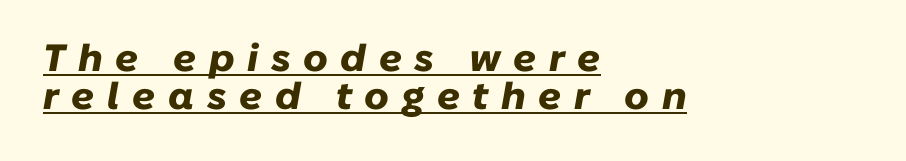
{"italic": "yes", "lean": "right", "slant_degrees": 10, "bold": "yes", "weight": "heavy", "width": "normal", "stroke_contrast": "low", "x_height": "medium", "monospaced": "no", "underline": "yes", "align": "left", "line_spacing": "tight", "line_spacing_ratio": 1.01, "letter_spacing": "wide", "letter_spacing_em": 0.33, "glyph_px": 38}
